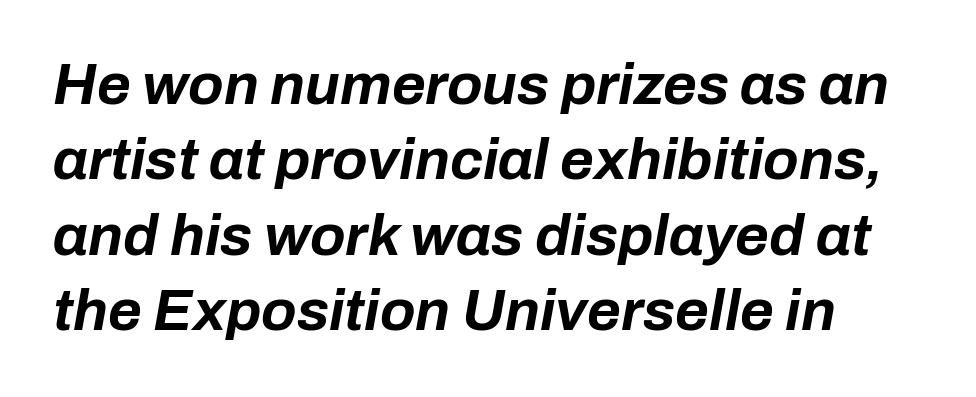
Q: Is the text bold? A: Yes.
Q: Is the text italic (slanted)? A: Yes, it leans right by about 10 degrees.
Q: Is the text underlined? A: No.
Q: How is the paragraph aligned? A: Left-aligned.
Q: Is the spacing between letters normal or unusually wide? A: Normal.
Q: Is the spacing between lines tight, normal or loose? A: Normal.
Q: Width (condensed, normal, or wide)? A: Normal.
Q: Stroke contrast? A: Low.
Q: x-height? A: Medium.
Q: Monospaced? A: No.
